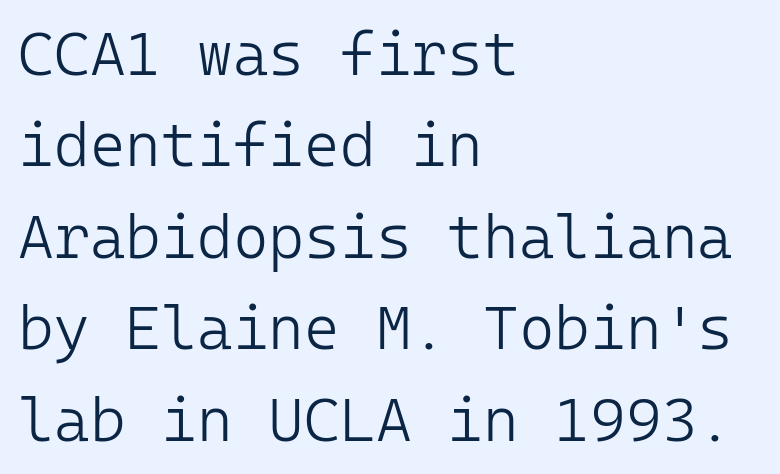
The passage shown has conventional tracking throughout. Unlike italic type, these characters show no tilt at all. Check the space under the baseline: it is left empty. Reading down the column, the eye jumps a familiar distance to each next line. The ragged edge is on the right, which tells us the setting is flush left.
